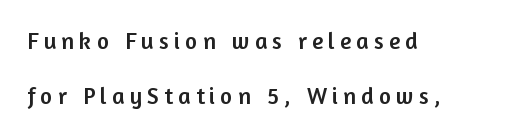
{"italic": "no", "underline": "no", "align": "left", "line_spacing": "loose", "line_spacing_ratio": 2.39, "letter_spacing": "wide", "letter_spacing_em": 0.23, "glyph_px": 23}
